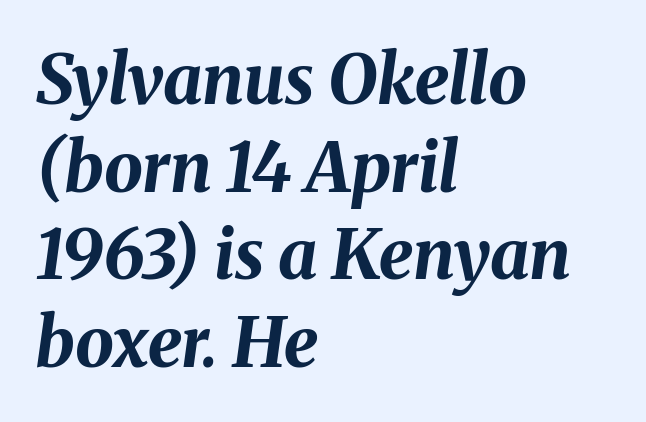
The image shows 69 px bold type, italic (leaning right); set left-aligned, normal line spacing (1.27x), normal letter spacing, not underlined; medium stroke contrast and a medium x-height.
